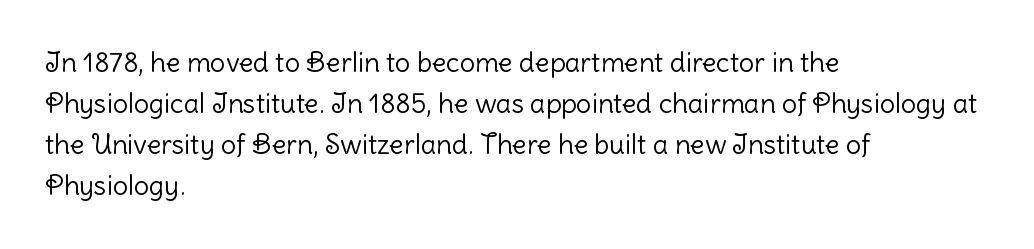
{"italic": "no", "bold": "no", "underline": "no", "align": "left", "line_spacing": "normal", "line_spacing_ratio": 1.52, "letter_spacing": "normal", "letter_spacing_em": 0.0, "glyph_px": 27}
